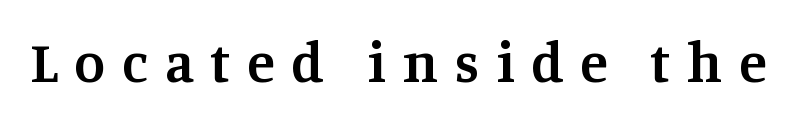
What kind of face is this? One with serifs. There is plenty of visible air inserted between adjacent glyphs. The glyphs are unaccompanied by any horizontal stroke below them. Typesetter's note: demi weight, one step under bold.
